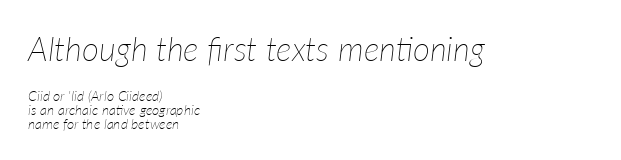
{"italic": "yes", "lean": "right", "slant_degrees": 7, "bold": "no", "weight": "thin", "width": "normal", "stroke_contrast": "low", "x_height": "medium", "monospaced": "no", "underline": "no", "align": "left", "line_spacing": "tight", "line_spacing_ratio": 0.99, "letter_spacing": "normal", "letter_spacing_em": 0.0, "larger_block": "first", "size_ratio": 2.36, "glyph_px": 33}
